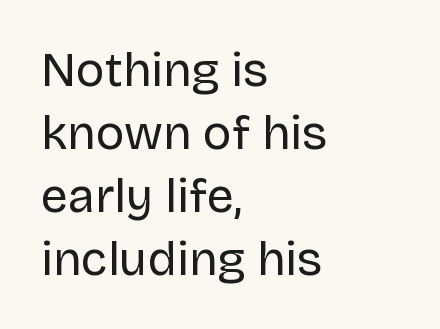
The text block is weighted toward the left margin, trailing off unevenly rightward. This block has exactly the height ordinary leading produces. Compared with a typical body face, this is equally light or lighter still. The rendering uses natural spacing where letterforms have individual widths. Rendered with straight, roman letterforms. Each word holds together tightly as a unit, with standard inter-letter gaps.
